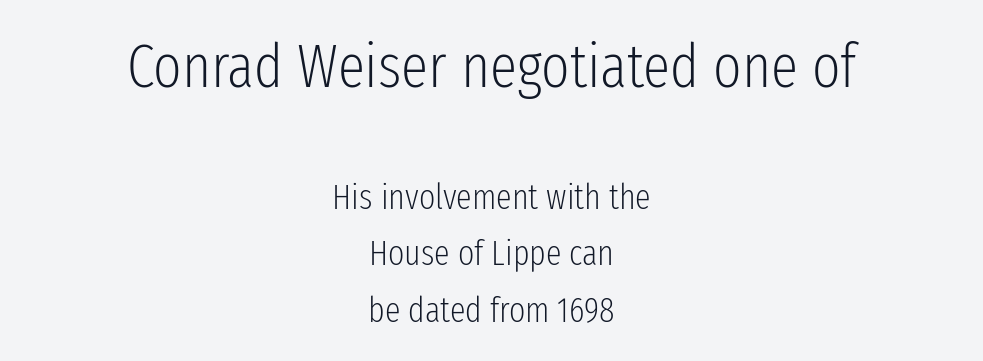
{"serif": "no", "italic": "no", "bold": "no", "weight": "light", "width": "condensed", "stroke_contrast": "low", "x_height": "medium", "monospaced": "no", "underline": "no", "align": "center", "line_spacing": "normal", "line_spacing_ratio": 1.61, "letter_spacing": "normal", "letter_spacing_em": 0.0, "larger_block": "first", "size_ratio": 1.74, "glyph_px": 61}
